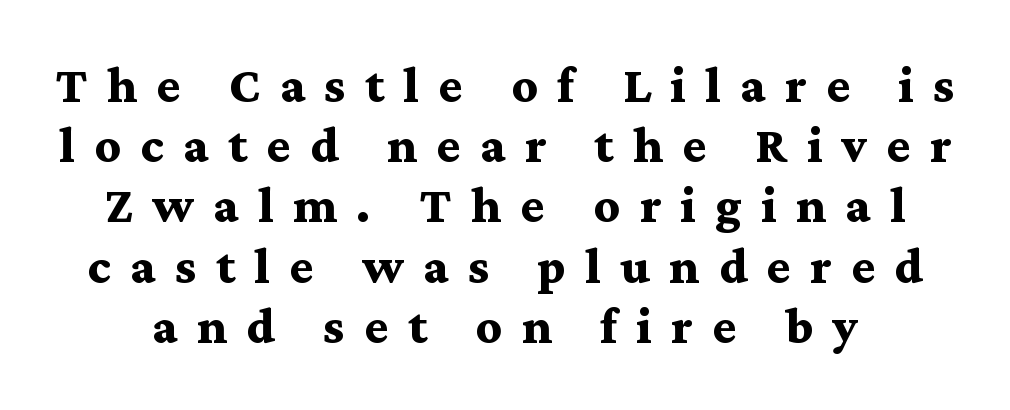
Has an underline been added? It has not. Each glyph is drawn with heavy, bold strokes. These lines are rendered in a variable-pitch font. Tracking value appears strongly positive — letters spread wide. Ordinary non-slanted type is in use. Examine the stroke ends and you'll spot serifs.
